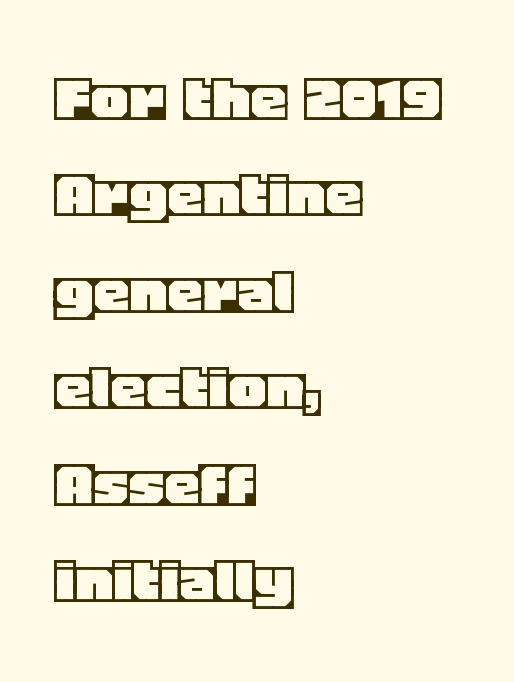
Q: Is the text italic (slanted)? A: No, it is upright.
Q: Is the text underlined? A: No.
Q: How is the paragraph aligned? A: Left-aligned.
Q: Is the spacing between letters normal or unusually wide? A: Normal.
Q: Is the spacing between lines tight, normal or loose? A: Normal.
Q: Width (condensed, normal, or wide)? A: Normal.
Q: x-height? A: Large.
Q: Monospaced? A: No.
